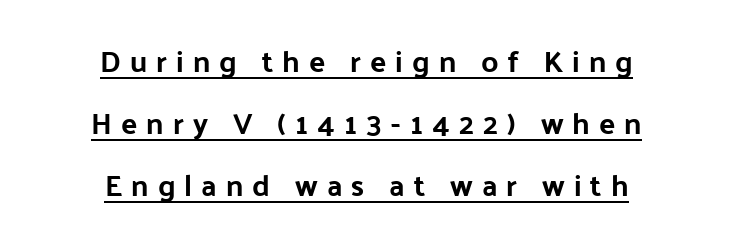
Heavy-handed strokes throughout: this text is bold. This is sans-serif lettering, the kind often seen on screens and signage. The lines in this sample share a center point and differ in where they start and stop. No italicization has been applied; the sample stays upright.
